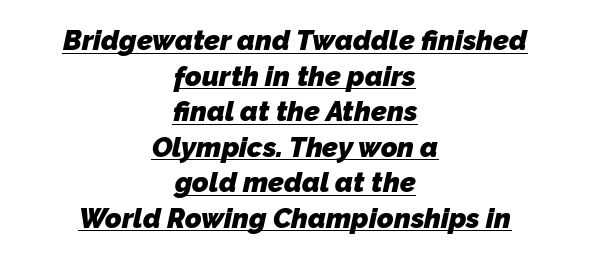
Is there much room between lines? A standard amount, neither cramped nor airy. If you folded the block vertically in half, each line would mirror itself in length. Check where the strokes stop: nothing finishes them off — pure sans. A typesetter would call this zero additional tracking.
